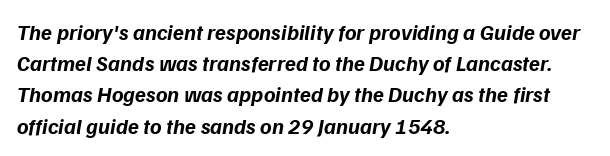
This block has exactly the height ordinary leading produces. Italic: yes, the glyphs are oblique. Heft: maximum for text — a bold. Spacing between characters is what you'd get straight out of the box. Unmarked baselines from the first word to the last. The paragraph shown leans on its left margin.
